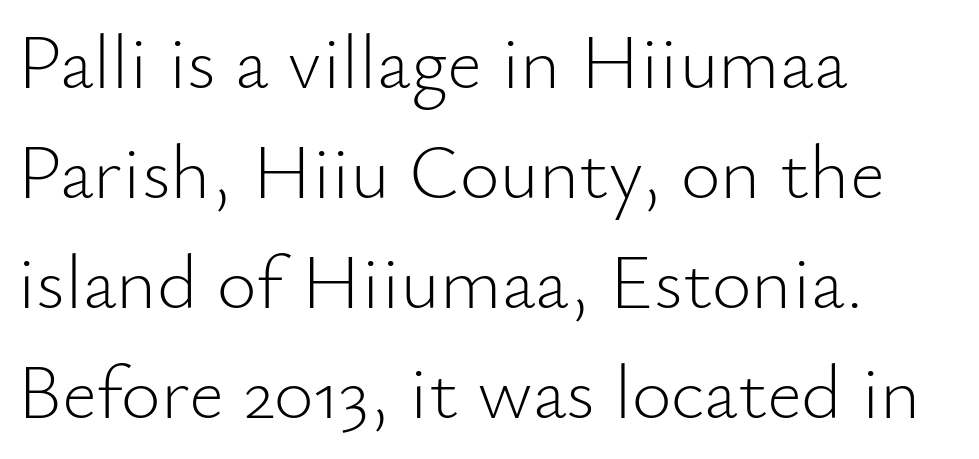
Where is the straight margin? On the left. Look at the tracking — it's just the regular setting, nothing added. In terms of leading, this rendering sits right in the middle. If you drew a line through each stem, it would be perfectly vertical. Check under the words: just untouched page.
